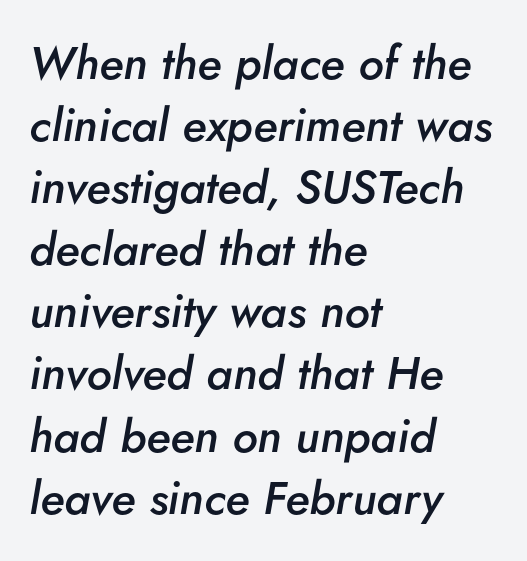
Q: Is the text bold? A: Semi-bold.
Q: Is the text italic (slanted)? A: Yes, it leans right by about 5 degrees.
Q: Is the text underlined? A: No.
Q: How is the paragraph aligned? A: Left-aligned.
Q: Is the spacing between letters normal or unusually wide? A: Normal.
Q: Is the spacing between lines tight, normal or loose? A: Normal.
Q: Width (condensed, normal, or wide)? A: Normal.
Q: Stroke contrast? A: Low.
Q: x-height? A: Small.
Q: Monospaced? A: No.
